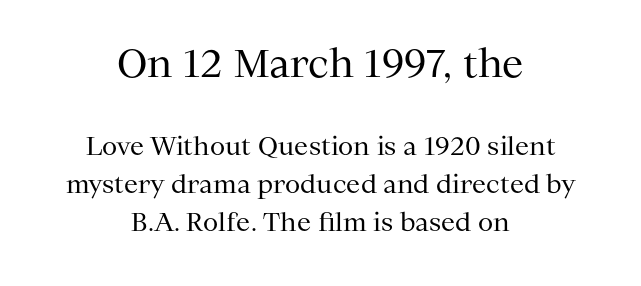
The words here are not underlined. Varying glyph widths throughout — classic text-font behaviour. The typesetting does not lean heavy: it is not bold. Compared with typical body copy, the letter spacing here is the same.
